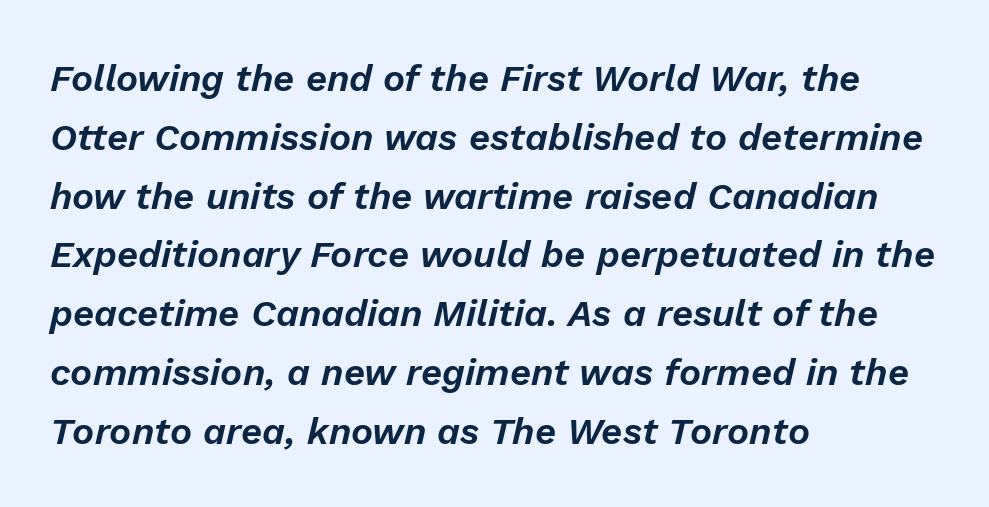
{"italic": "yes", "lean": "right", "slant_degrees": 13, "width": "normal", "stroke_contrast": "low", "x_height": "medium", "monospaced": "no", "underline": "no", "align": "left", "line_spacing": "normal", "line_spacing_ratio": 1.59, "letter_spacing": "normal", "letter_spacing_em": 0.0, "glyph_px": 37}
